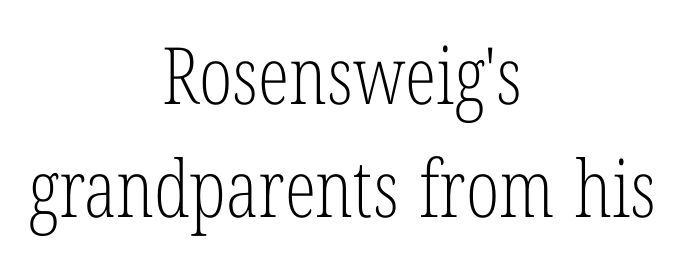
Q: Is the text bold? A: No.
Q: Is the text italic (slanted)? A: No, it is upright.
Q: Is the typeface a serif or a sans-serif typeface? A: Serif.
Q: Is the text underlined? A: No.
Q: How is the paragraph aligned? A: Centered.
Q: Is the spacing between letters normal or unusually wide? A: Normal.
Q: Is the spacing between lines tight, normal or loose? A: Normal.
Q: Width (condensed, normal, or wide)? A: Condensed.
Q: Stroke contrast? A: Low.
Q: x-height? A: Medium.
Q: Monospaced? A: No.
